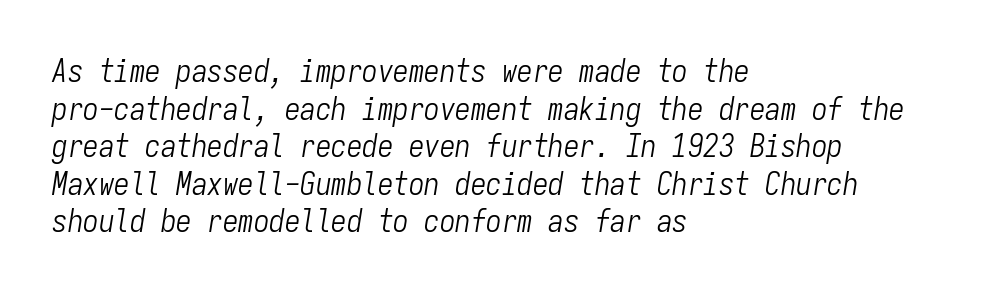
The image shows 31 px light, condensed type, italic (leaning right), monospaced; set left-aligned, line spacing 1.21x, normal letter spacing, not underlined; low stroke contrast and a medium x-height.
